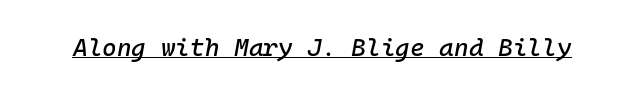
The image shows 25 px text type, italic (leaning right); set normal letter spacing, underlined.
